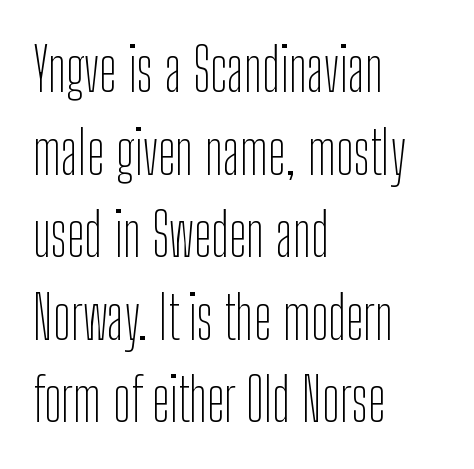
Where is the straight margin? On the left. Character widths vary here, with narrow letters taking less room than wide ones. These lines sit exactly where default settings would place them. Descender tails drop into unmarked territory.
